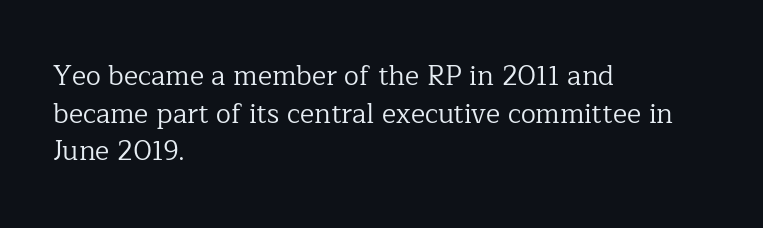
Q: Is the text bold? A: No.
Q: Is the text italic (slanted)? A: No, it is upright.
Q: Is the text underlined? A: No.
Q: How is the paragraph aligned? A: Left-aligned.
Q: Is the spacing between letters normal or unusually wide? A: Normal.
Q: Is the spacing between lines tight, normal or loose? A: Normal.
